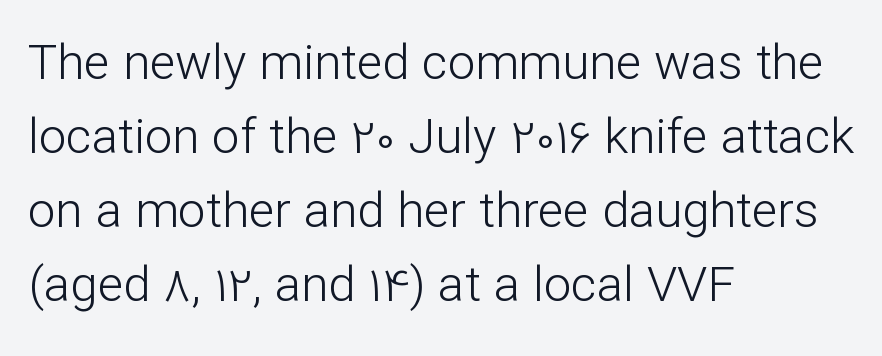
The specimen omits any rule beneath the text block's lines. Stems here are at most as thick as an everyday book face. Which margin do the lines hug? The left one — the right edge is uneven. This sample uses plain, unmodified letter spacing. Rendered with straight, roman letterforms.
